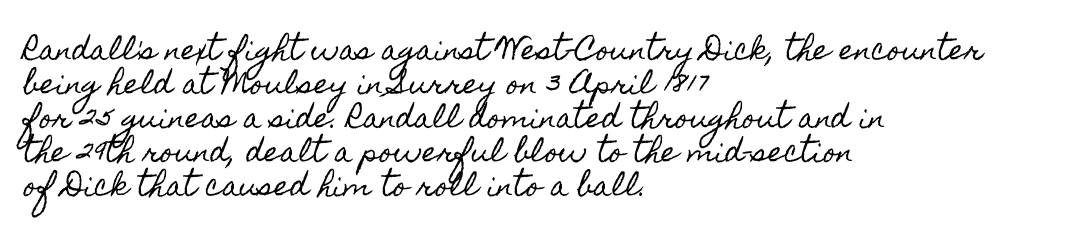
This sample uses plain, unmodified letter spacing. The setting favours the left margin, as ordinary paragraphs usually do. Is there much room between lines? A standard amount, neither cramped nor airy.
